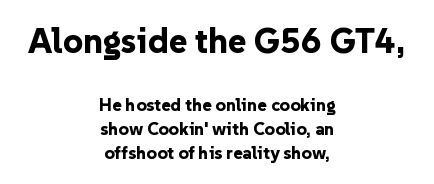
The typeface chosen for these lines omits serifs. Is there much room between lines? A standard amount, neither cramped nor airy. Does the lettering tilt? It doesn't — this is upright. Does the bottom block carry the larger type? No, the top block does. This sample has the flowing, uneven cadence of proportional lettering. The horizontal fit of the characters is conventional and even.
